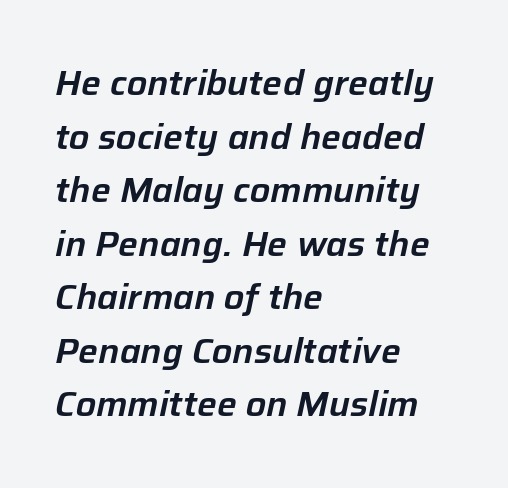
{"italic": "yes", "lean": "right", "slant_degrees": 12, "width": "normal", "stroke_contrast": "low", "x_height": "medium", "monospaced": "no", "underline": "no", "align": "left", "line_spacing": "normal", "line_spacing_ratio": 1.53, "letter_spacing": "normal", "letter_spacing_em": 0.0, "glyph_px": 35}
